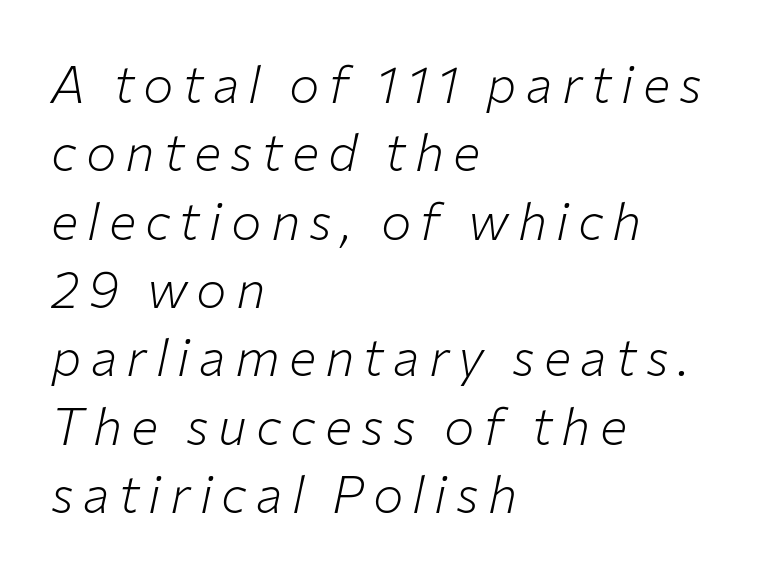
{"italic": "yes", "lean": "right", "slant_degrees": 12, "bold": "no", "weight": "light", "width": "normal", "stroke_contrast": "low", "x_height": "medium", "monospaced": "no", "underline": "no", "align": "left", "line_spacing": "normal", "line_spacing_ratio": 1.34, "glyph_px": 51}
